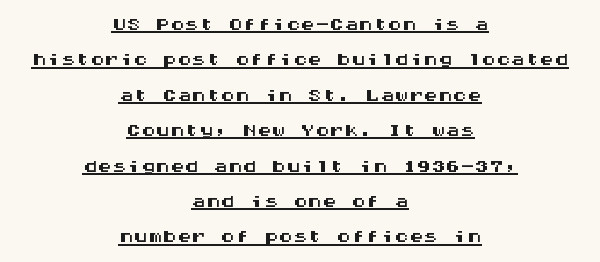
{"serif": "no", "italic": "no", "width": "wide", "stroke_contrast": "medium", "x_height": "large", "monospaced": "yes", "underline": "yes", "align": "center", "line_spacing_ratio": 1.22, "letter_spacing": "normal", "letter_spacing_em": 0.0, "glyph_px": 29}
